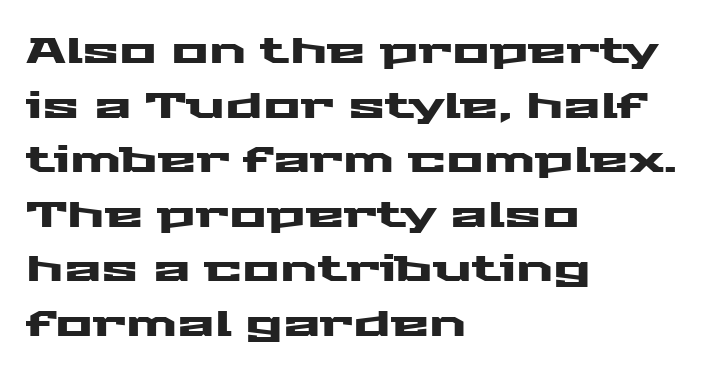
{"serif": "no", "italic": "no", "width": "wide", "stroke_contrast": "medium", "x_height": "medium", "monospaced": "no", "underline": "no", "align": "left", "line_spacing": "normal", "line_spacing_ratio": 1.56, "letter_spacing": "normal", "letter_spacing_em": 0.0, "glyph_px": 35}
